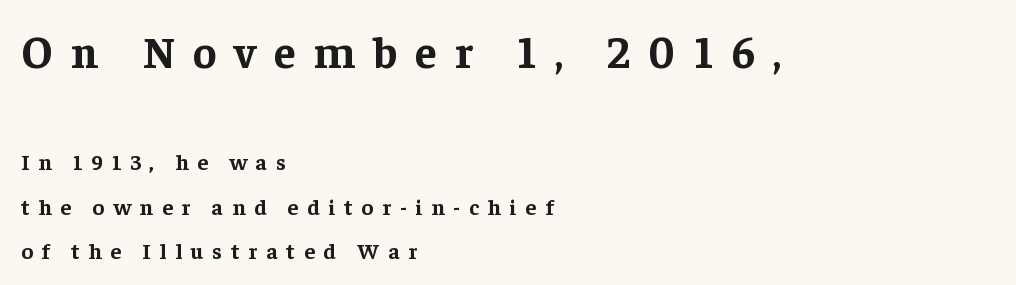
The image shows 45 px bold serif type, upright; set left-aligned, loose line spacing (2.01x), unusually wide letter spacing (+0.4 em), not underlined; the first (top) block is 2.05x larger; low stroke contrast and a medium x-height.
